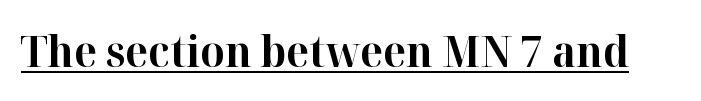
Style check: upright. A serif font was chosen for this passage. Underline: present. Here the designer chose a conventional face with non-uniform glyph widths. How are the letters spaced? Ordinarily, with no added tracking. A full-strength bold gives these letters their thick strokes.
